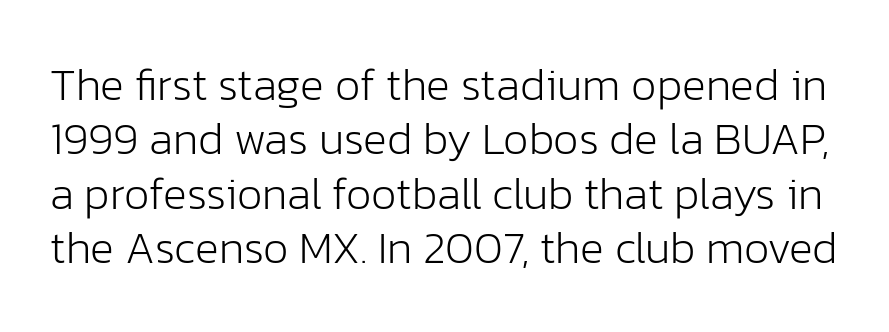
{"serif": "no", "italic": "no", "bold": "no", "weight": "light", "width": "normal", "stroke_contrast": "low", "x_height": "medium", "monospaced": "no", "underline": "no", "line_spacing_ratio": 1.21, "letter_spacing": "normal", "letter_spacing_em": 0.0, "glyph_px": 45}
